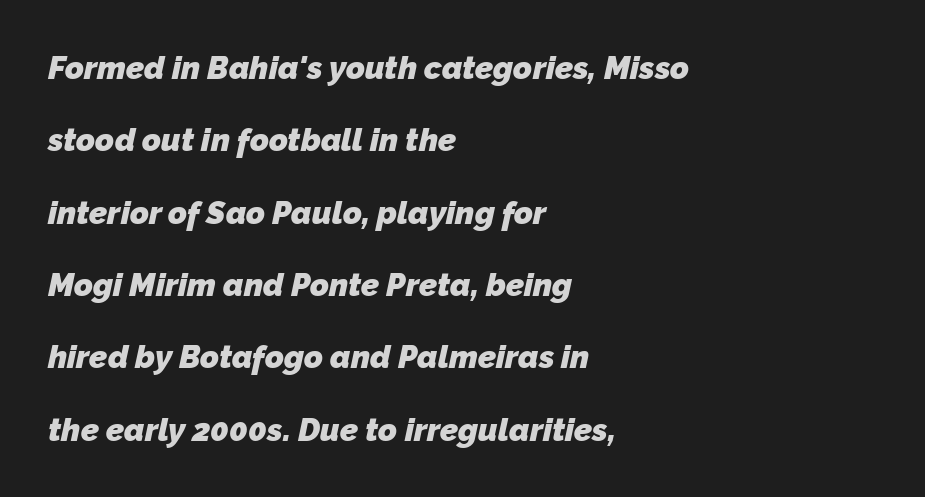
The image shows 32 px heavy sans-serif type; set left-aligned, loose line spacing (2.26x), normal letter spacing, not underlined; low stroke contrast and a medium x-height.
